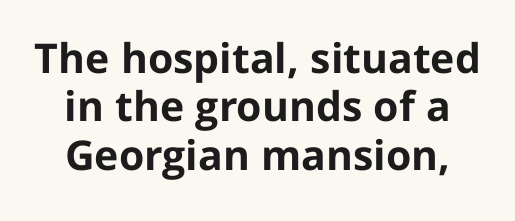
The image shows 41 px bold sans-serif type, upright; set centered, line spacing 1.18x, normal letter spacing, not underlined; low stroke contrast and a medium x-height.
